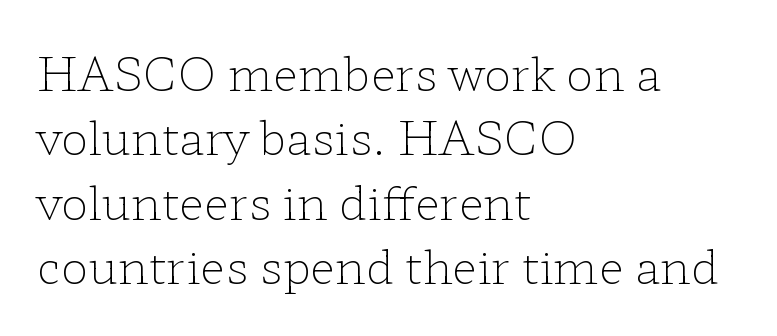
{"serif": "yes", "italic": "no", "bold": "no", "weight": "light", "width": "wide", "stroke_contrast": "low", "x_height": "medium", "monospaced": "no", "underline": "no", "align": "left", "line_spacing": "normal", "line_spacing_ratio": 1.4, "letter_spacing": "normal", "letter_spacing_em": 0.0, "glyph_px": 46}
